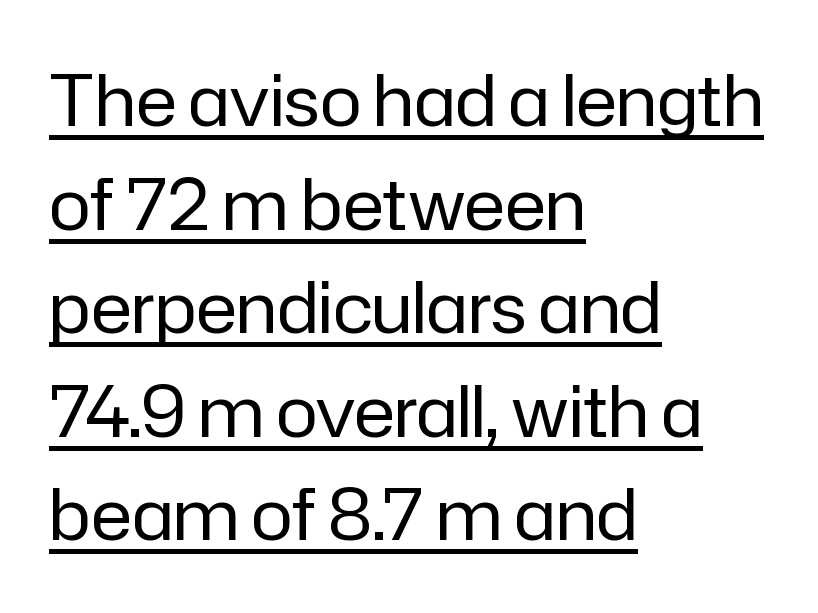
Q: Is the text bold? A: No.
Q: Is the text italic (slanted)? A: No, it is upright.
Q: Is the typeface a serif or a sans-serif typeface? A: Sans-serif.
Q: Is the text underlined? A: Yes.
Q: How is the paragraph aligned? A: Left-aligned.
Q: Is the spacing between letters normal or unusually wide? A: Normal.
Q: Is the spacing between lines tight, normal or loose? A: Normal.
Q: Width (condensed, normal, or wide)? A: Normal.
Q: Stroke contrast? A: Low.
Q: x-height? A: Medium.
Q: Monospaced? A: No.
